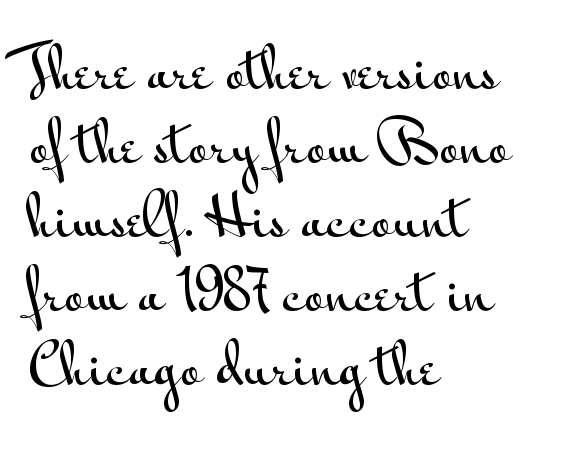
The image shows 56 px wide sans-serif type; set left-aligned, normal line spacing (1.32x), normal letter spacing, not underlined; medium stroke contrast and a small x-height.
